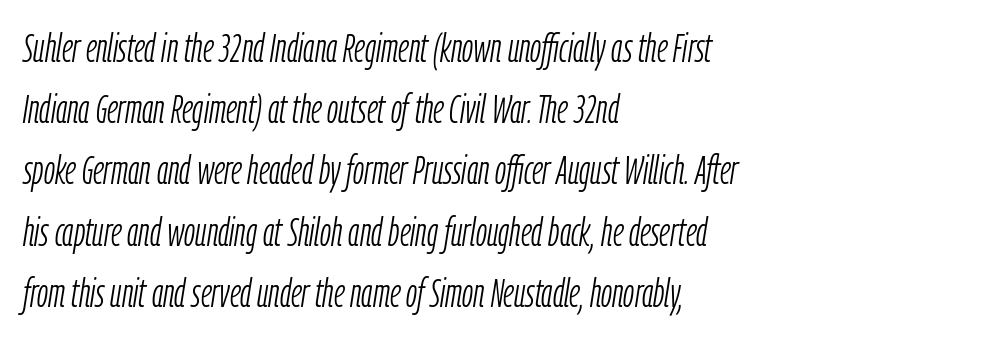
Does extra space separate the letters? No, they use regular spacing. This sample has the flowing, uneven cadence of proportional lettering. The lines in this sample share a left origin and differ only in where they stop. Rule under the text: the space is simply empty. The face looks like a standard text weight, possibly lighter. The axis of the letterforms is tilted away from vertical.
